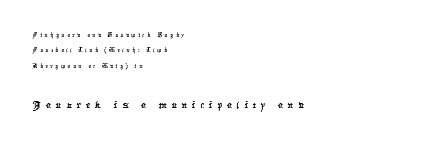
Descenders are the only things crossing below the line. Compared with typical paragraphs, the rows here are closer together. The rendering enlarges the type as you move from the upper chunk to the lower. Does the copy run flush right? No — it runs flush left.
